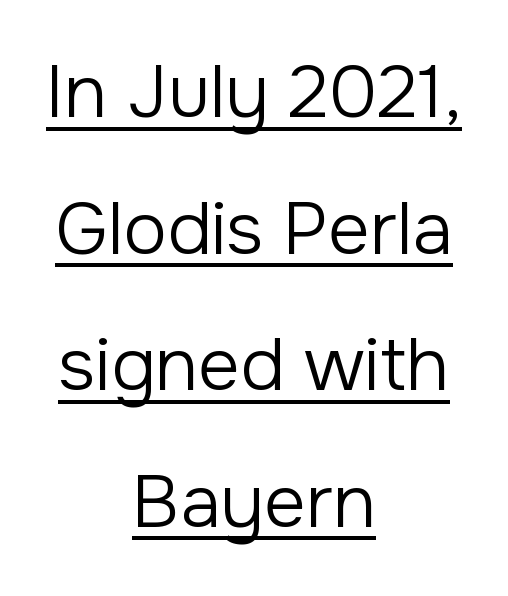
Style check: upright. Centered paragraph, ragged on both sides. You could call the tracking neutral — neither tight nor loose. The text was rendered using a sans face with plain stroke endings.
